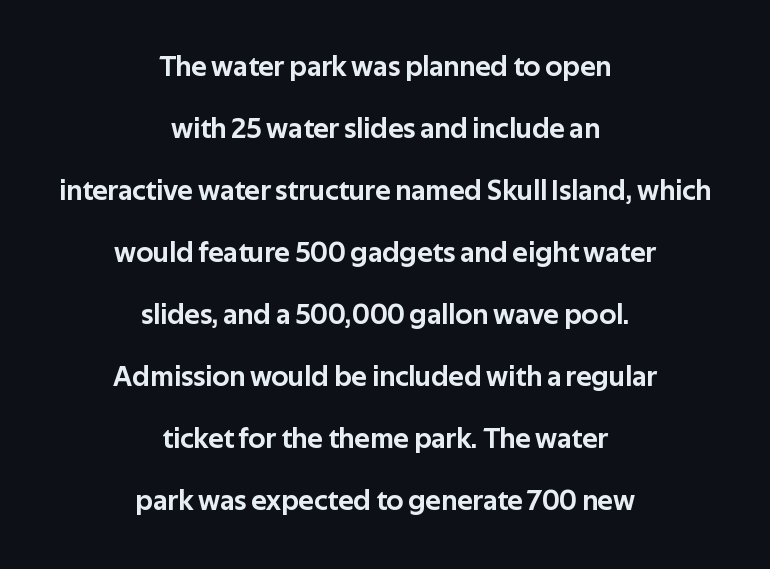
The passage shown is typed in a proportional face where columns would drift. Here the glyphs are tracked normally, forming tight word shapes. The specimen reads as upright at a glance. Horizontally, the lines are justified to the midpoint only.
